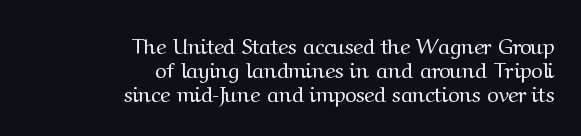
The image shows 22 px text type, upright; set right-aligned, tight line spacing (1.1x), normal letter spacing, not underlined.
